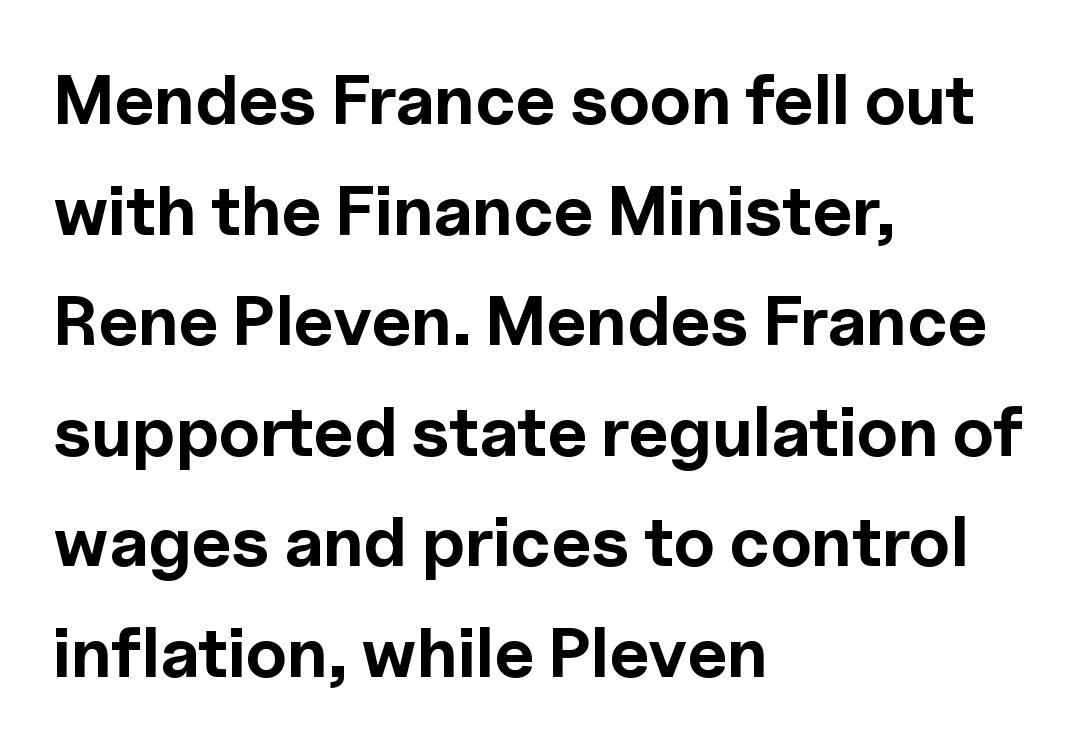
The rendering anchors every line to the left-hand side. The glyphs in this specimen are sans serif. Look at the tracking — it's just the regular setting, nothing added. This block has exactly the height ordinary leading produces. These lines were composed using upright roman letters.
